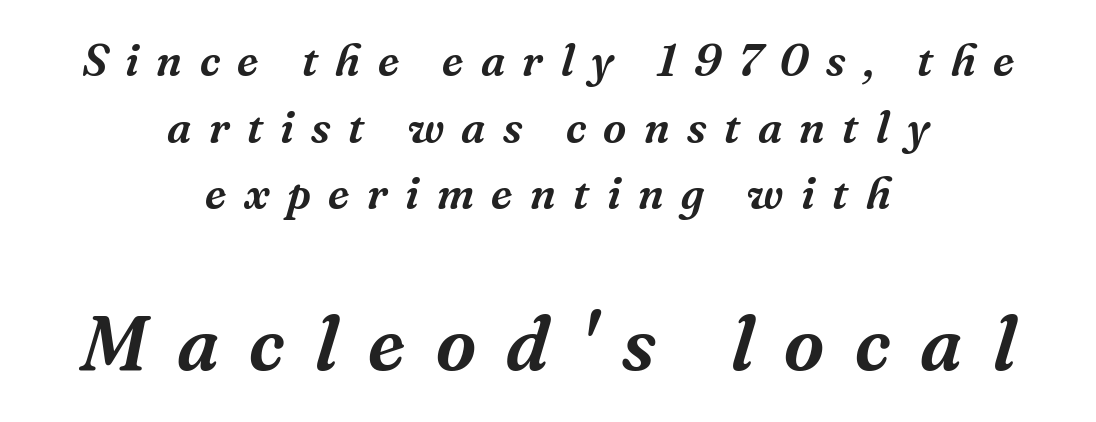
{"serif": "yes", "italic": "yes", "lean": "right", "slant_degrees": 16, "width": "normal", "stroke_contrast": "medium", "x_height": "medium", "monospaced": "no", "underline": "no", "align": "center", "line_spacing": "normal", "line_spacing_ratio": 1.48, "letter_spacing": "wide", "letter_spacing_em": 0.39, "larger_block": "second", "size_ratio": 1.73, "glyph_px": 78}
